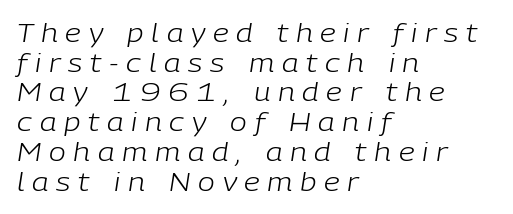
Each line starts at the same left margin while the right side varies. Style check: oblique. The area under the type is left untouched. The strokes carry an ordinary text weight at most. This sample uses expanded letter spacing, leaving extra air between glyphs.
